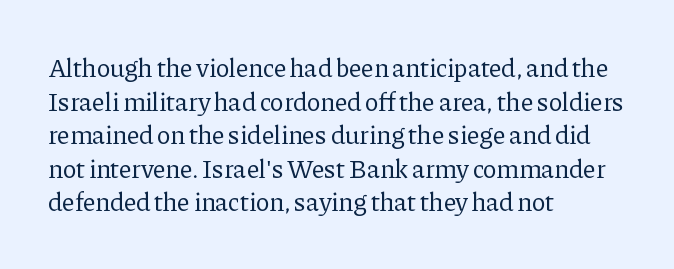
Q: Is the text bold? A: No.
Q: Is the text italic (slanted)? A: No, it is upright.
Q: Is the text underlined? A: No.
Q: How is the paragraph aligned? A: Left-aligned.
Q: Is the spacing between letters normal or unusually wide? A: Normal.
Q: Is the spacing between lines tight, normal or loose? A: Normal.
